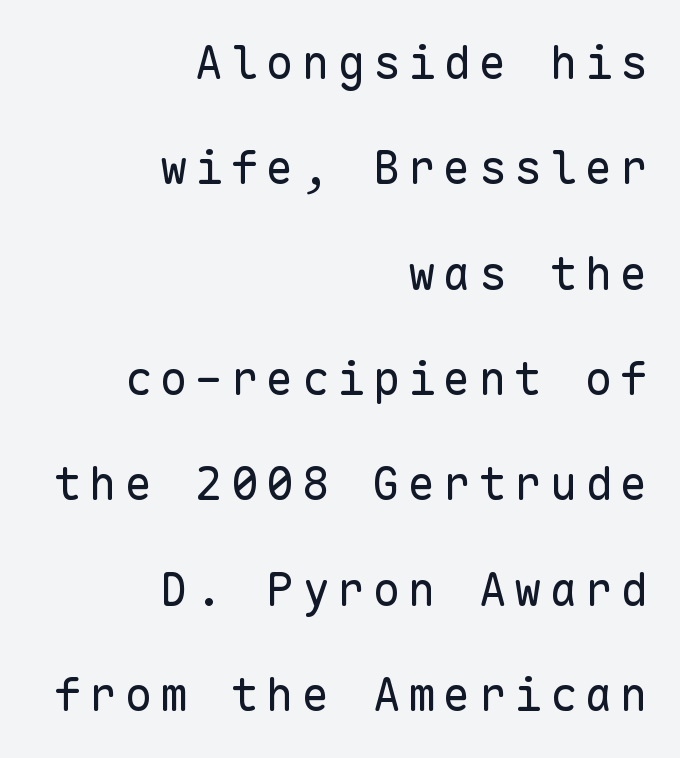
{"serif": "no", "italic": "no", "bold": "no", "weight": "regular", "width": "normal", "stroke_contrast": "low", "x_height": "medium", "monospaced": "yes", "underline": "no", "align": "right", "line_spacing": "loose", "line_spacing_ratio": 2.29, "glyph_px": 46}
